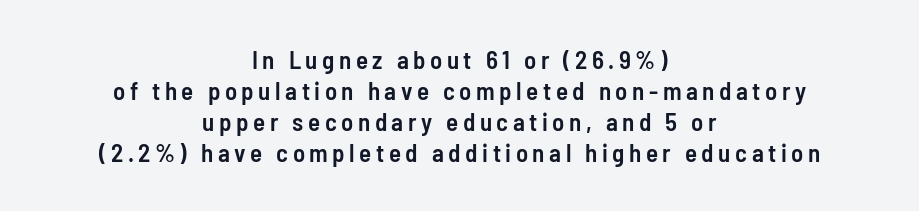
Designer's note — italics off, roman on. Each glyph is drawn with semibold strokes, heavier than normal yet not fully bold. Type without underlining. Horizontal alignment here is central, giving a formal, balanced look.
